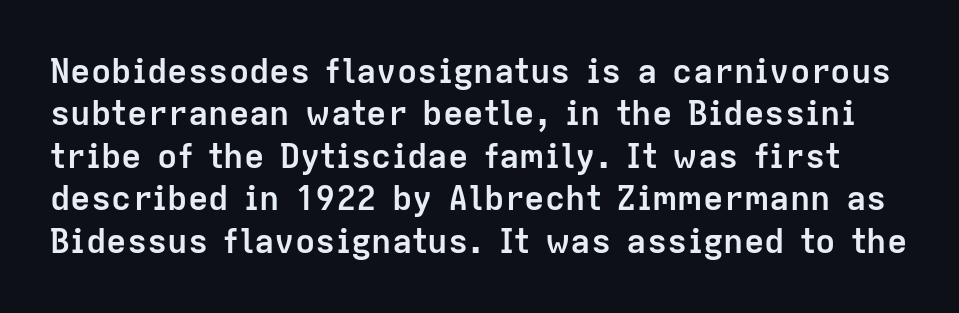
{"serif": "no", "italic": "no", "bold": "yes", "weight": "semibold", "width": "normal", "stroke_contrast": "low", "x_height": "medium", "monospaced": "no", "underline": "no", "line_spacing": "normal", "line_spacing_ratio": 1.25, "letter_spacing": "normal", "letter_spacing_em": 0.0, "glyph_px": 34}
